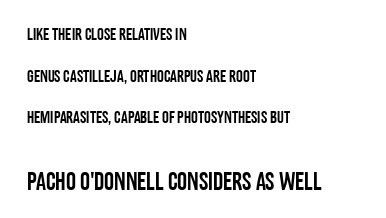
You could call the tracking neutral — neither tight nor loose. No word sits above an underline. The line-height multiplier appears high, well above default. Compared with a centered layout, this one pins lines to the left instead. Top chunk: small. Bottom chunk: large. Every character sits straight up, as roman type does.
